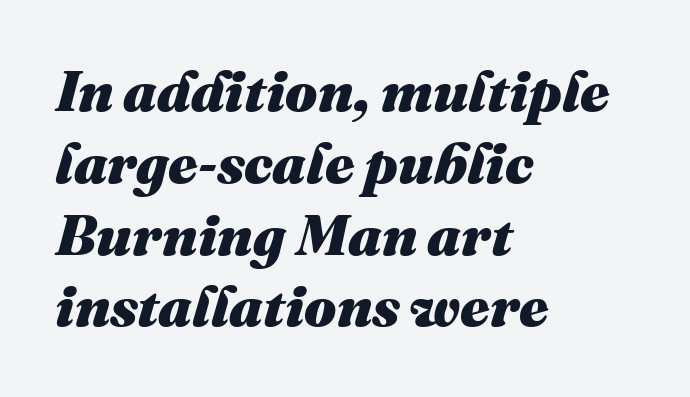
The image shows 57 px heavy type, italic (leaning right); set left-aligned, normal line spacing (1.26x), normal letter spacing, not underlined; medium stroke contrast and a medium x-height.
